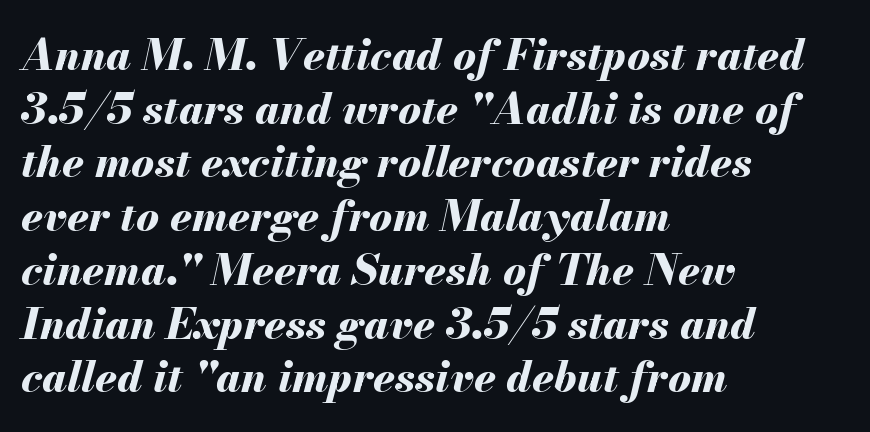
{"italic": "yes", "lean": "right", "slant_degrees": 13, "bold": "yes", "weight": "bold", "width": "normal", "stroke_contrast": "medium", "x_height": "small", "monospaced": "no", "underline": "no", "align": "left", "line_spacing": "normal", "line_spacing_ratio": 1.25, "letter_spacing": "normal", "letter_spacing_em": 0.0, "glyph_px": 43}
